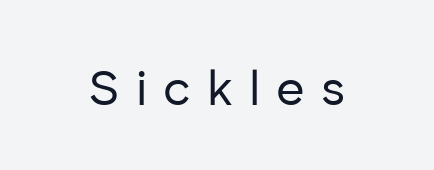
The image shows 49 px regular-weight sans-serif type, upright; set unusually wide letter spacing (+0.33 em), not underlined; low stroke contrast and a medium x-height.
